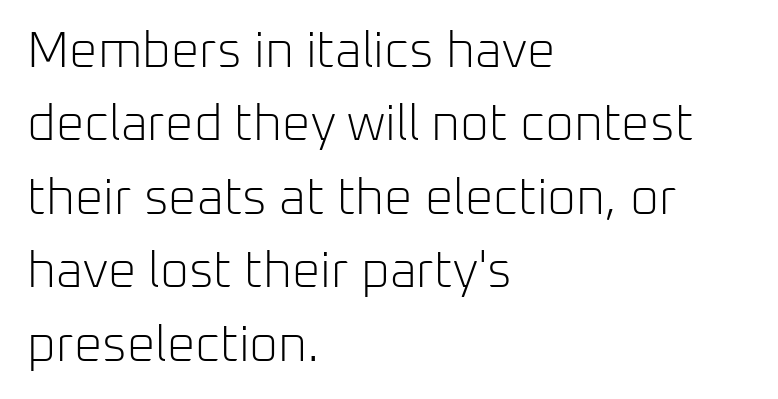
{"serif": "no", "italic": "no", "bold": "no", "weight": "light", "width": "normal", "stroke_contrast": "low", "x_height": "medium", "monospaced": "no", "underline": "no", "align": "left", "line_spacing": "normal", "line_spacing_ratio": 1.47, "letter_spacing": "normal", "letter_spacing_em": 0.0, "glyph_px": 50}
